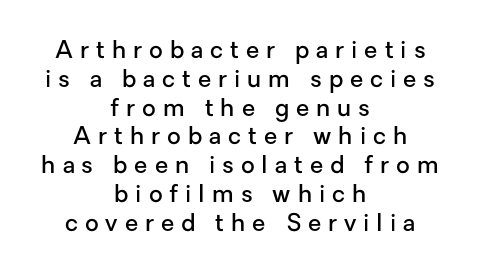
Vertical strokes here are truly vertical. The sample has been set in demibold, a notch under bold. Which margin do the lines hug? Neither — every line sits in the middle. The zone under the glyphs is completely vacant.
